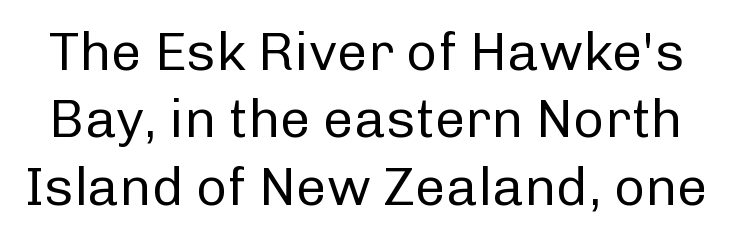
In terms of leading, this rendering sits right in the middle. How are the letters spaced? Ordinarily, with no added tracking. No feet cap the strokes, marking this as sans-serif type. The strokes carry an ordinary text weight at most.
